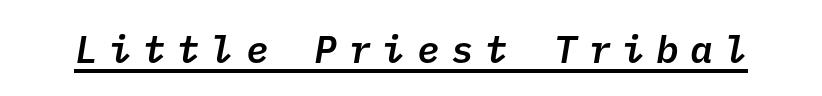
The image shows 38 px semibold sans-serif type; set unusually wide letter spacing (+0.3 em), underlined; low stroke contrast and a medium x-height.
